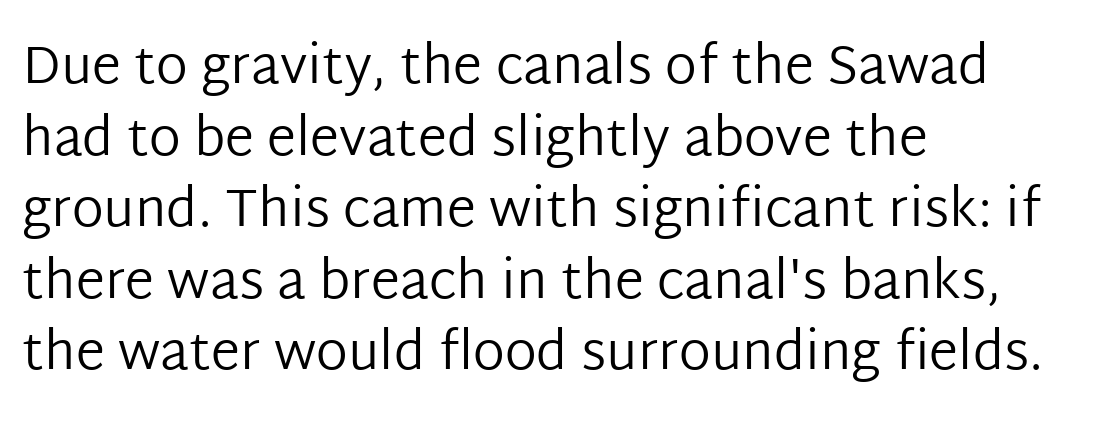
{"serif": "no", "italic": "no", "bold": "no", "weight": "regular", "width": "normal", "stroke_contrast": "low", "x_height": "medium", "monospaced": "no", "underline": "no", "align": "left", "line_spacing": "normal", "line_spacing_ratio": 1.35, "letter_spacing": "normal", "letter_spacing_em": 0.0, "glyph_px": 53}
